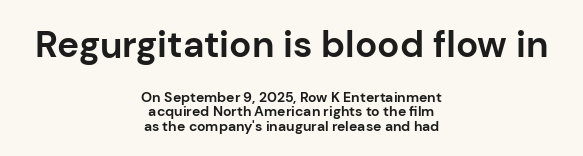
Every row of glyphs is offset so its center matches the block's center. The typeface chosen for these lines omits serifs. What stands out about the letter spacing? Nothing — it is the standard amount. Looks like regular typesetting: each glyph gets only the width it needs.
